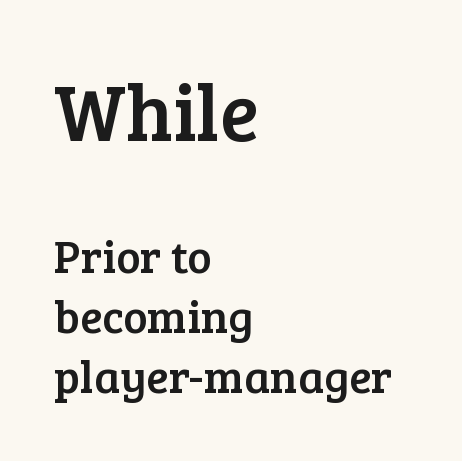
The image shows 80 px serif type, upright; set left-aligned, normal line spacing (1.31x), normal letter spacing, not underlined; the first (top) block is 1.74x larger; low stroke contrast and a medium x-height.
